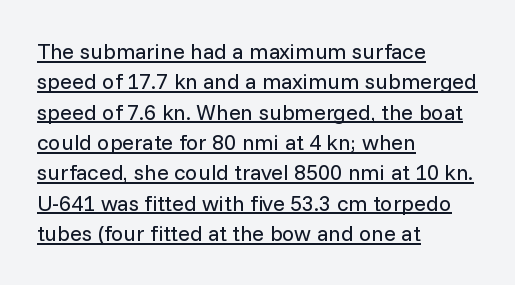
The image shows 22 px text type, upright; set left-aligned, normal line spacing (1.38x), normal letter spacing, underlined.
